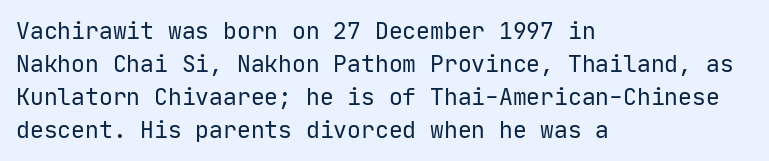
Does extra space separate the letters? No, they use regular spacing. The rendering anchors every line to the left-hand side. The axis of the letterforms is exactly vertical. These lines sit exactly where default settings would place them. Ink coverage per letter is moderate at most. Bare-footed words on every line.
